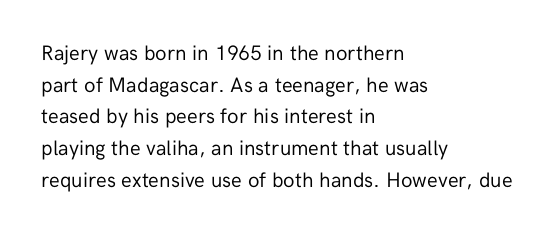
The image shows 21 px text type, upright; set left-aligned, normal line spacing (1.51x), normal letter spacing, not underlined.
